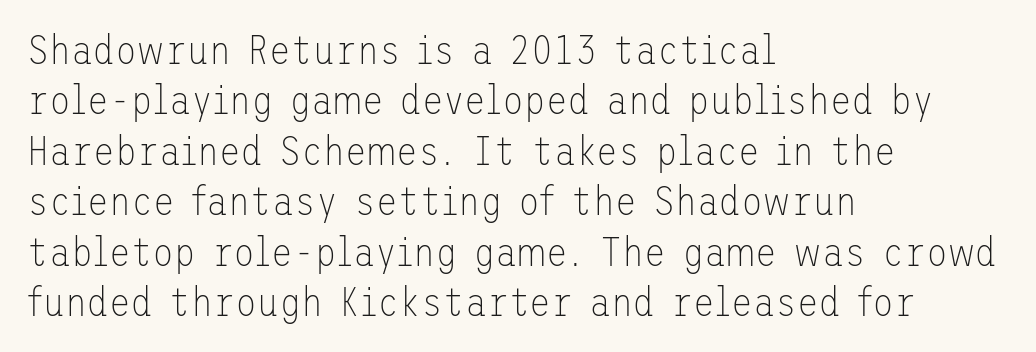
Q: Is the text bold? A: No.
Q: Is the text italic (slanted)? A: No, it is upright.
Q: Is the typeface a serif or a sans-serif typeface? A: Sans-serif.
Q: Is the text underlined? A: No.
Q: How is the paragraph aligned? A: Left-aligned.
Q: Is the spacing between letters normal or unusually wide? A: Normal.
Q: Is the spacing between lines tight, normal or loose? A: Normal.
Q: Width (condensed, normal, or wide)? A: Normal.
Q: Stroke contrast? A: Low.
Q: x-height? A: Medium.
